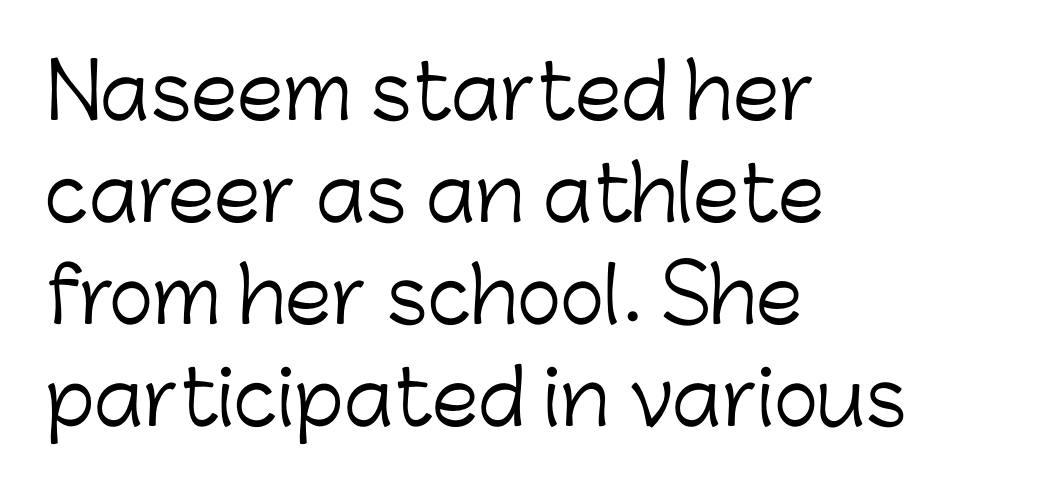
{"serif": "no", "italic": "no", "bold": "no", "weight": "light", "width": "normal", "stroke_contrast": "low", "x_height": "medium", "monospaced": "no", "underline": "no", "align": "left", "line_spacing": "normal", "line_spacing_ratio": 1.36, "letter_spacing": "normal", "letter_spacing_em": 0.0, "glyph_px": 75}
